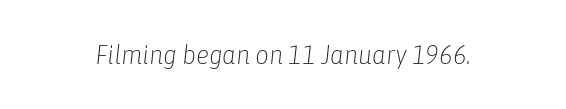
Glance below the letters and you will spot only blank space. The letters sit at their default tracking, neither squeezed nor spread. Compared with ordinary roman type, these characters are visibly tilted. No chunkiness to these letters — they're not bold.
